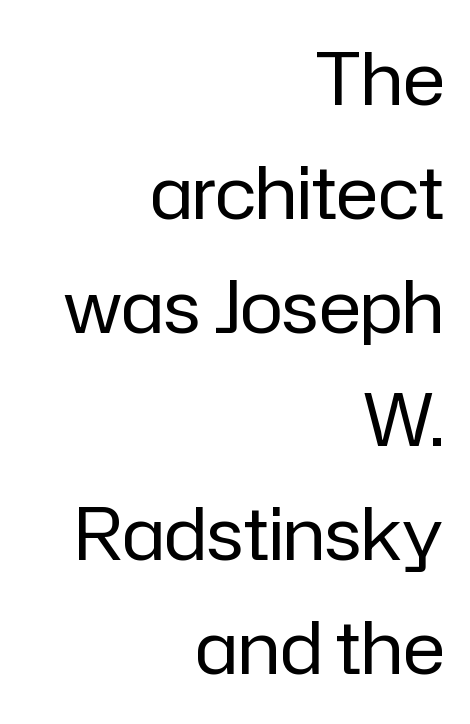
{"serif": "no", "italic": "no", "bold": "no", "weight": "regular", "width": "normal", "stroke_contrast": "low", "x_height": "medium", "monospaced": "no", "underline": "no", "align": "right", "line_spacing": "normal", "line_spacing_ratio": 1.58, "letter_spacing": "normal", "letter_spacing_em": 0.0, "glyph_px": 72}
